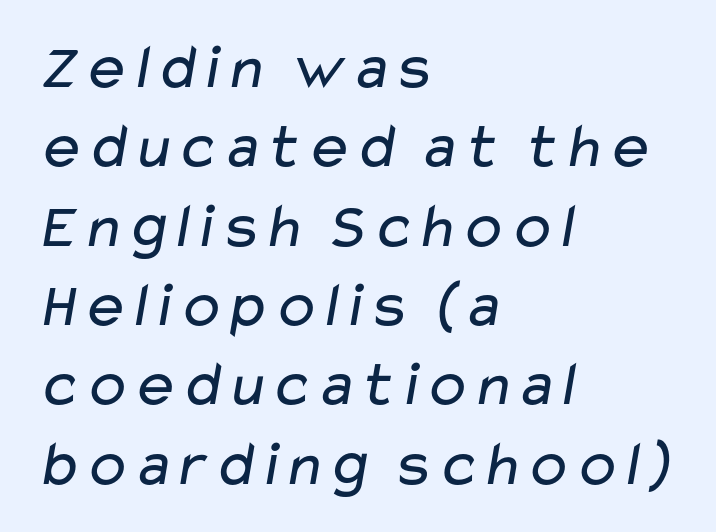
Does the copy run flush right? No — it runs flush left. Default kerning and tracking; the words read as compact shapes. Typographically, this falls in the sans-serif category. The gap between lines stays unmarked. Unbolded letterforms with no extra heft. The passage shown is typed in a proportional face where columns would drift.
